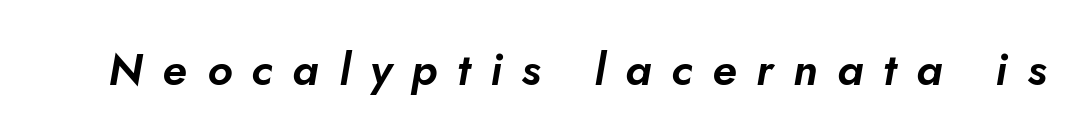
The image shows 45 px text type, italic (leaning right); set unusually wide letter spacing (+0.44 em), not underlined; low stroke contrast and a small x-height.
